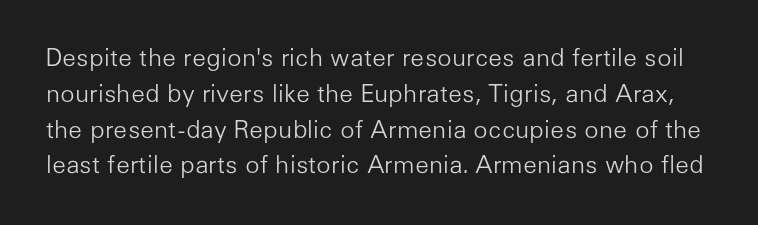
The image shows 24 px text type, upright; set normal line spacing (1.49x), normal letter spacing, not underlined.
